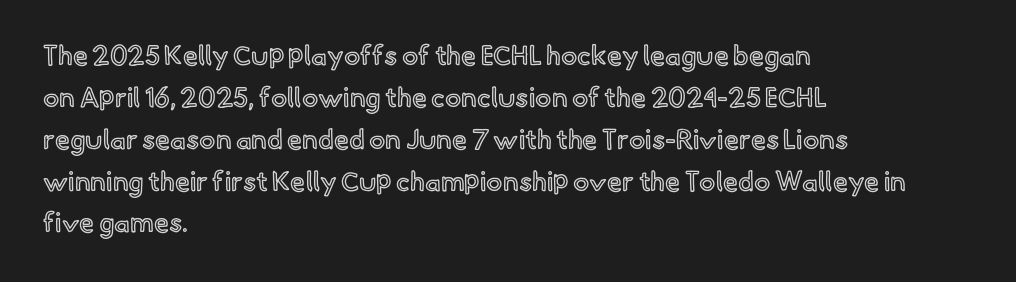
The image shows 27 px text type, upright; set left-aligned, normal line spacing (1.55x), normal letter spacing, not underlined.
